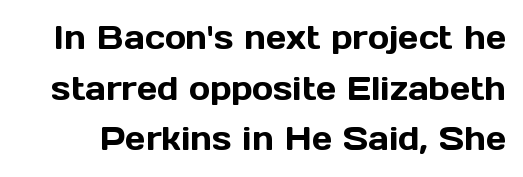
Q: Is the text italic (slanted)? A: No, it is upright.
Q: Is the typeface a serif or a sans-serif typeface? A: Sans-serif.
Q: Is the text underlined? A: No.
Q: Is the spacing between letters normal or unusually wide? A: Normal.
Q: Is the spacing between lines tight, normal or loose? A: Normal.
Q: Width (condensed, normal, or wide)? A: Normal.
Q: x-height? A: Medium.
Q: Monospaced? A: No.
